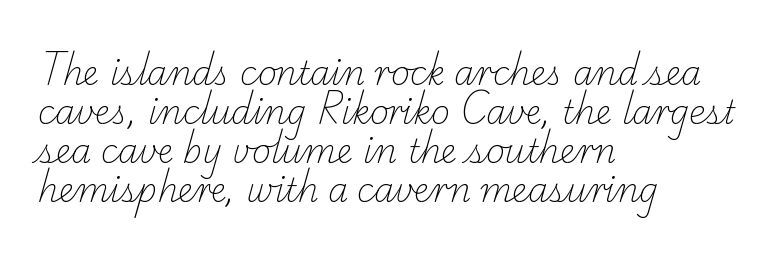
The image shows 32 px light serif type; set left-aligned, line spacing 1.22x, normal letter spacing, not underlined; low stroke contrast and a small x-height.
